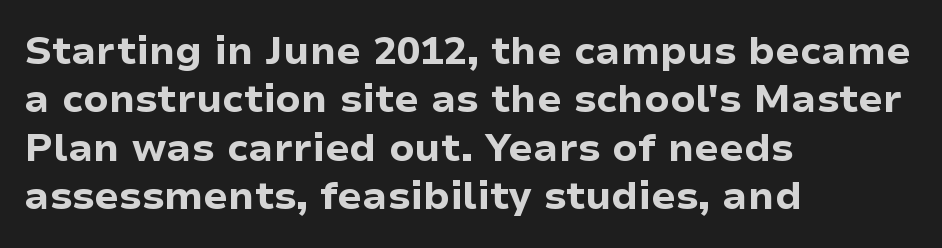
Q: Is the text bold? A: Yes.
Q: Is the text italic (slanted)? A: No, it is upright.
Q: Is the typeface a serif or a sans-serif typeface? A: Sans-serif.
Q: Is the text underlined? A: No.
Q: How is the paragraph aligned? A: Left-aligned.
Q: Is the spacing between letters normal or unusually wide? A: Normal.
Q: Width (condensed, normal, or wide)? A: Normal.
Q: Stroke contrast? A: Low.
Q: x-height? A: Medium.
Q: Monospaced? A: No.
